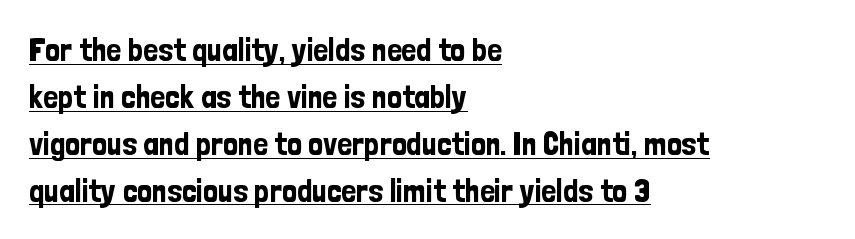
The image shows 33 px condensed sans-serif type, upright; set left-aligned, normal line spacing (1.42x), normal letter spacing, underlined; low stroke contrast and a medium x-height.
